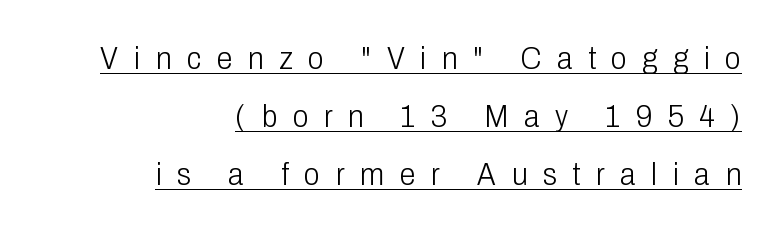
Someone cranked the tracking dial way up on this one. A student would call this right alignment; a typographer would say flush right, rag left. Does the lettering tilt? It doesn't — this is upright. Ink coverage per letter is moderate at most. Think of a printed novel: that variable character pitch is what you see here. The type family on display is of the sans-serif kind.
